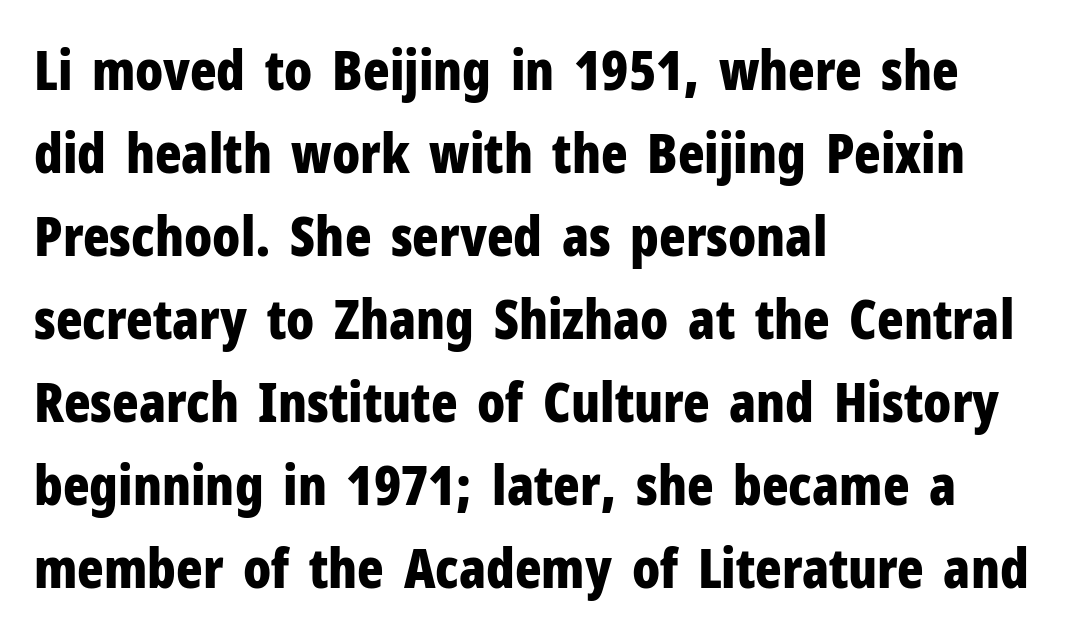
The rendering anchors every line to the left-hand side. Each new line begins a customary step beneath the previous one. Decoration check: the copy has no underline. Weight check: bold — yes, fully.
